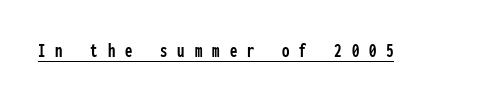
Q: Is the text italic (slanted)? A: No, it is upright.
Q: Is the text underlined? A: Yes.
Q: Is the spacing between letters normal or unusually wide? A: Unusually wide.
